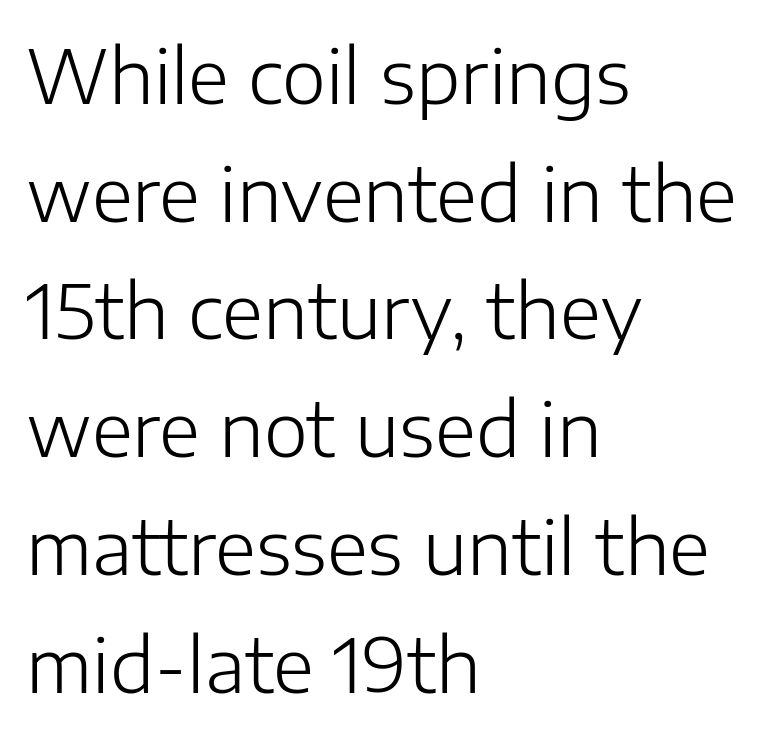
Q: Is the text bold? A: No.
Q: Is the text italic (slanted)? A: No, it is upright.
Q: Is the typeface a serif or a sans-serif typeface? A: Sans-serif.
Q: Is the text underlined? A: No.
Q: How is the paragraph aligned? A: Left-aligned.
Q: Is the spacing between letters normal or unusually wide? A: Normal.
Q: Is the spacing between lines tight, normal or loose? A: Normal.
Q: Width (condensed, normal, or wide)? A: Normal.
Q: Stroke contrast? A: Low.
Q: x-height? A: Medium.
Q: Monospaced? A: No.
